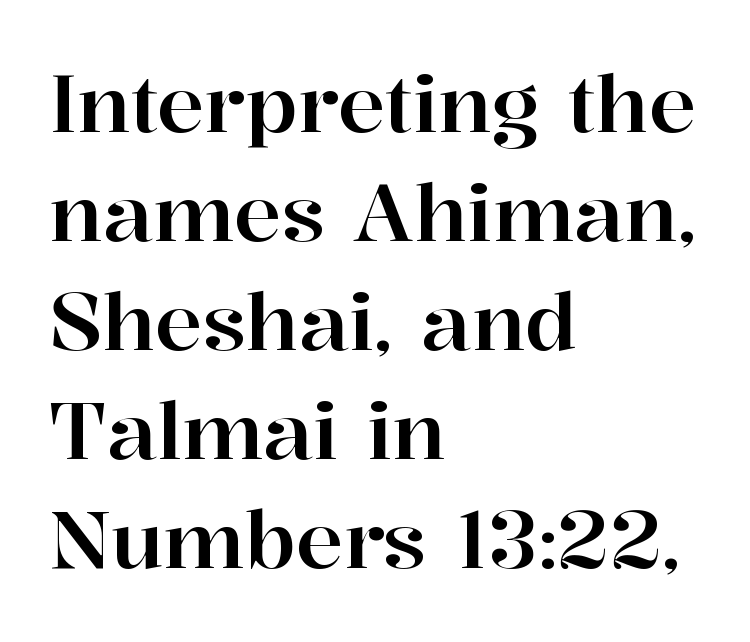
{"serif": "yes", "italic": "no", "width": "normal", "stroke_contrast": "high", "x_height": "medium", "monospaced": "no", "underline": "no", "align": "left", "line_spacing": "normal", "line_spacing_ratio": 1.38, "letter_spacing": "normal", "letter_spacing_em": 0.0, "glyph_px": 79}
